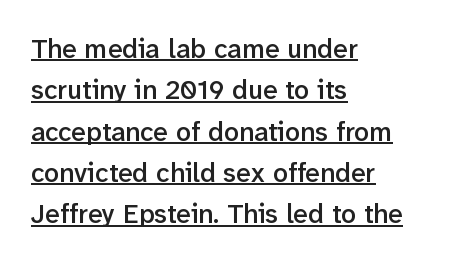
Compared with typical paragraphs, the rows here are spaced about the same. The rendering keeps characters at their native spacing. The axis of the letterforms is exactly vertical. Firm but not heavy-handed strokes: this text is semibold. The face used here appears with an underline applied.
